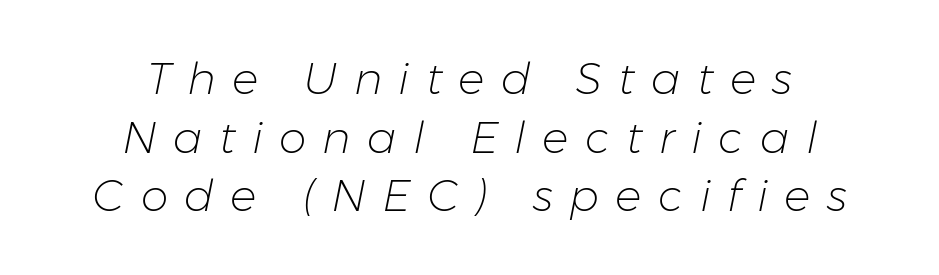
{"italic": "yes", "lean": "right", "slant_degrees": 11, "bold": "no", "weight": "light", "width": "normal", "stroke_contrast": "low", "x_height": "medium", "monospaced": "no", "underline": "no", "align": "center", "line_spacing": "normal", "line_spacing_ratio": 1.33, "letter_spacing": "wide", "letter_spacing_em": 0.37, "glyph_px": 44}
